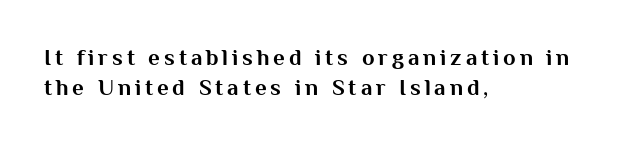
The image shows 23 px bold type, upright; set left-aligned, normal line spacing (1.31x), not underlined.
